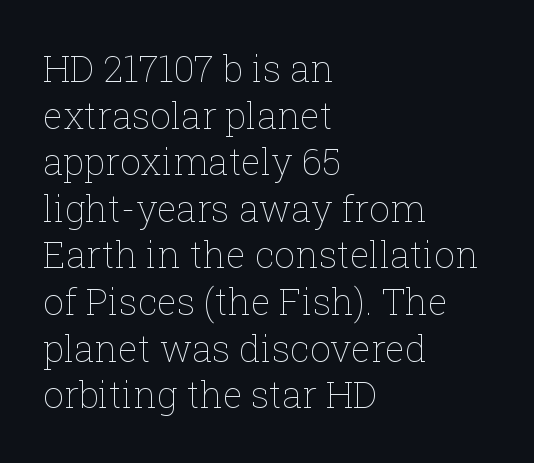
This sample has the flowing, uneven cadence of proportional lettering. This block has exactly the height ordinary leading produces. Check under the words: just untouched page. Notice how the stems are strictly vertical — no italics here.
